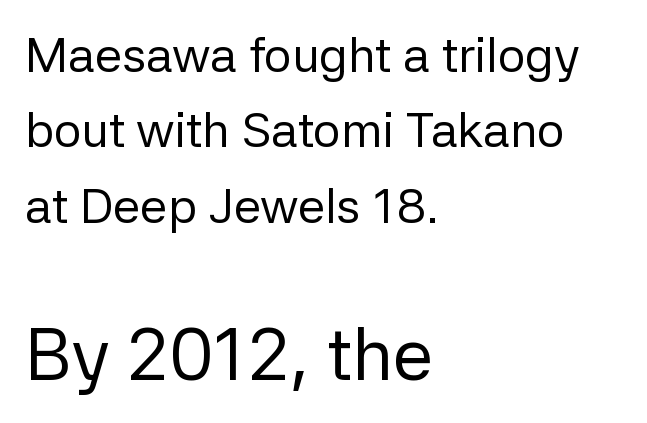
{"serif": "no", "italic": "no", "bold": "no", "weight": "regular", "width": "normal", "stroke_contrast": "low", "x_height": "medium", "monospaced": "no", "underline": "no", "align": "left", "line_spacing": "normal", "line_spacing_ratio": 1.54, "letter_spacing": "normal", "letter_spacing_em": 0.0, "larger_block": "second", "size_ratio": 1.49, "glyph_px": 73}
